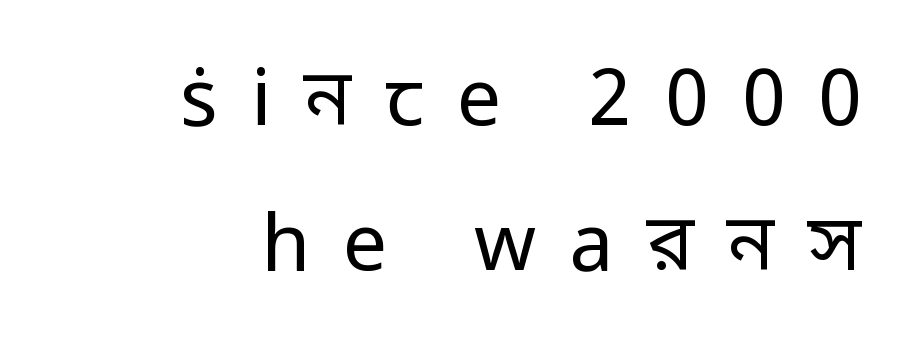
The image shows 79 px regular-weight sans-serif type, upright; set right-aligned, line spacing 1.84x, unusually wide letter spacing (+0.42 em), not underlined; low stroke contrast and a medium x-height.
